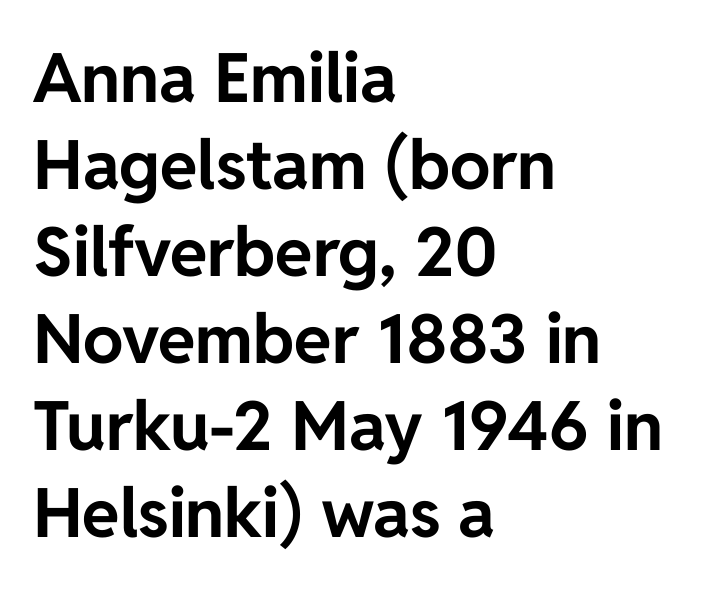
{"serif": "no", "italic": "no", "bold": "yes", "weight": "bold", "width": "normal", "stroke_contrast": "low", "x_height": "medium", "monospaced": "no", "underline": "no", "align": "left", "line_spacing": "normal", "line_spacing_ratio": 1.28, "letter_spacing": "normal", "letter_spacing_em": 0.0, "glyph_px": 68}
